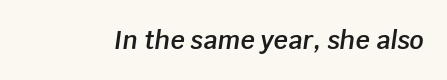
{"italic": "yes", "lean": "right", "slant_degrees": 8, "bold": "semi", "underline": "no", "letter_spacing": "normal", "letter_spacing_em": 0.0, "glyph_px": 25}
